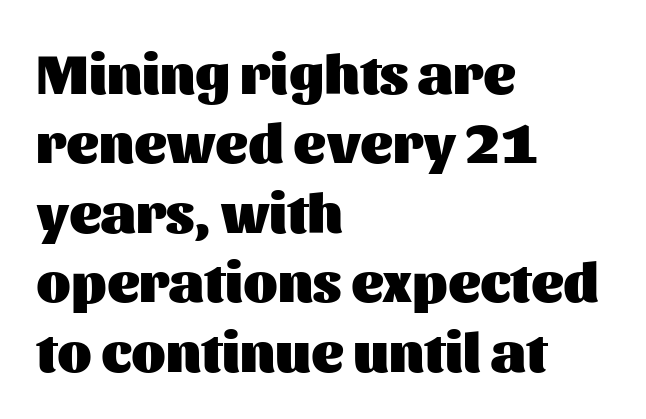
The image shows 56 px heavy sans-serif type, upright; set left-aligned, line spacing 1.24x, normal letter spacing, not underlined; medium stroke contrast and a medium x-height.
